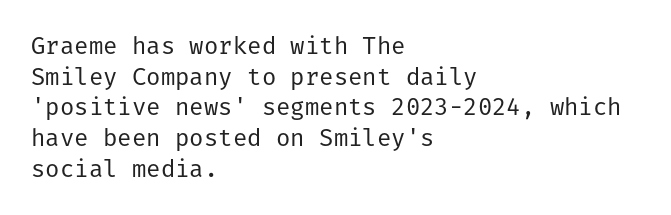
Q: Is the text bold? A: No.
Q: Is the text italic (slanted)? A: No, it is upright.
Q: Is the text underlined? A: No.
Q: How is the paragraph aligned? A: Left-aligned.
Q: Is the spacing between letters normal or unusually wide? A: Normal.
Q: Is the spacing between lines tight, normal or loose? A: Normal.
